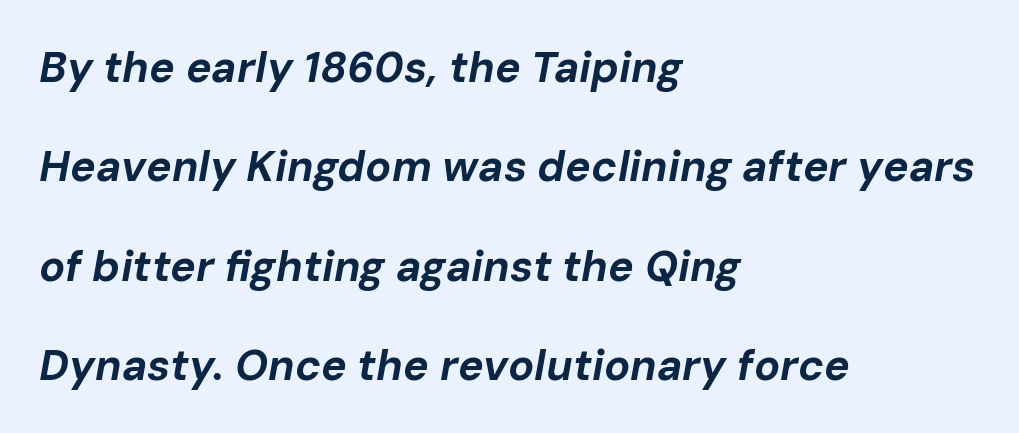
{"italic": "yes", "lean": "right", "slant_degrees": 10, "bold": "yes", "weight": "bold", "width": "normal", "stroke_contrast": "low", "x_height": "medium", "monospaced": "no", "underline": "no", "align": "left", "line_spacing": "loose", "line_spacing_ratio": 2.31, "letter_spacing": "normal", "letter_spacing_em": 0.0, "glyph_px": 43}
